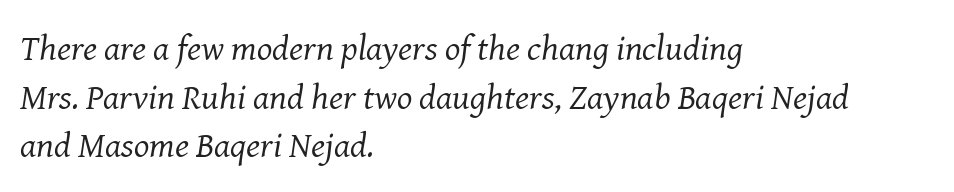
{"serif": "yes", "italic": "yes", "lean": "right", "slant_degrees": 8, "bold": "no", "weight": "regular", "width": "normal", "stroke_contrast": "medium", "x_height": "medium", "monospaced": "no", "underline": "no", "align": "left", "line_spacing": "normal", "line_spacing_ratio": 1.35, "letter_spacing": "normal", "letter_spacing_em": 0.0, "glyph_px": 36}
